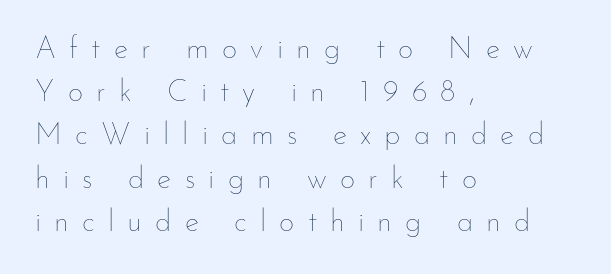
The passage shown is not underscored anywhere. Rows of type keep a routine distance in the vertical direction. These lines stack with their left ends in a neat column. Each stroke keeps to a modest, everyday thickness or less. The font's upright variant was chosen for this text. The type is letterspaced generously, with wide tracking.
